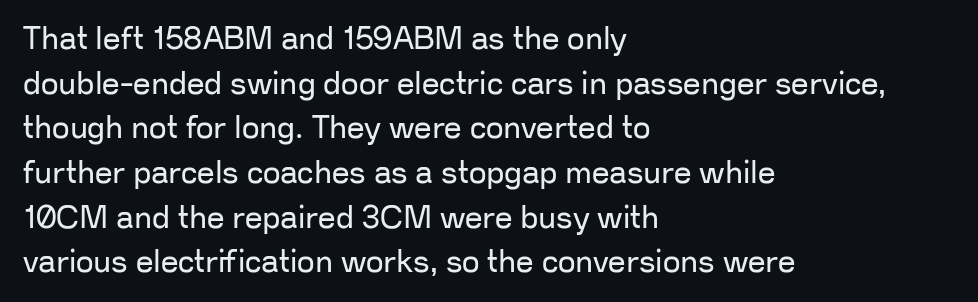
Q: Is the text bold? A: No.
Q: Is the text italic (slanted)? A: No, it is upright.
Q: Is the typeface a serif or a sans-serif typeface? A: Sans-serif.
Q: Is the text underlined? A: No.
Q: How is the paragraph aligned? A: Left-aligned.
Q: Is the spacing between letters normal or unusually wide? A: Normal.
Q: Is the spacing between lines tight, normal or loose? A: Normal.
Q: Width (condensed, normal, or wide)? A: Normal.
Q: Stroke contrast? A: Low.
Q: x-height? A: Medium.
Q: Monospaced? A: No.
